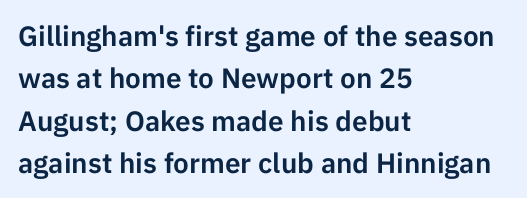
{"serif": "no", "italic": "no", "width": "normal", "stroke_contrast": "low", "x_height": "medium", "monospaced": "no", "underline": "no", "align": "left", "line_spacing": "normal", "line_spacing_ratio": 1.51, "letter_spacing": "normal", "letter_spacing_em": 0.0, "glyph_px": 28}
